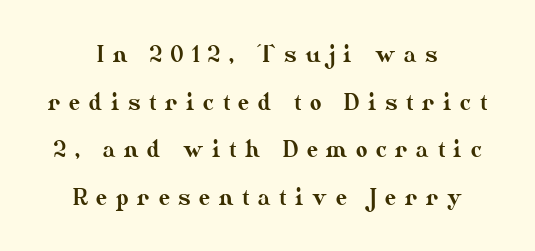
The image shows 22 px text type, upright; set centered, loose line spacing (2.16x), unusually wide letter spacing (+0.4 em), not underlined.
